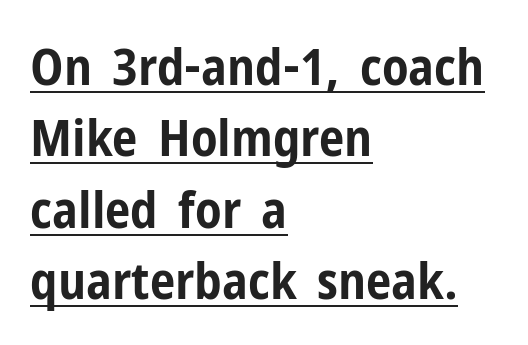
{"serif": "no", "italic": "no", "bold": "yes", "weight": "bold", "width": "condensed", "stroke_contrast": "low", "x_height": "medium", "monospaced": "no", "underline": "yes", "align": "left", "line_spacing": "normal", "line_spacing_ratio": 1.4, "letter_spacing": "normal", "letter_spacing_em": 0.0, "glyph_px": 51}
